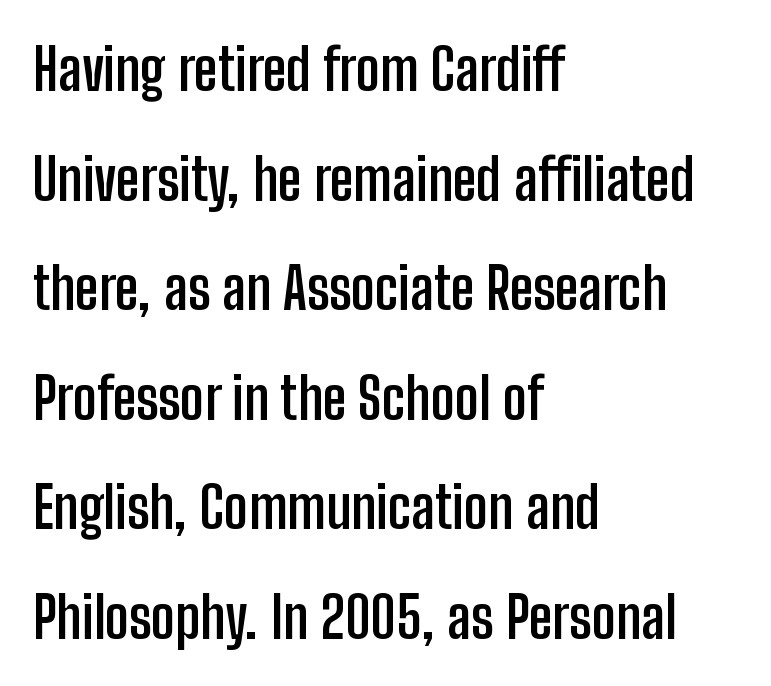
The image shows 58 px semibold, condensed sans-serif type, upright; set left-aligned, line spacing 1.89x, normal letter spacing, not underlined; low stroke contrast and a medium x-height.
